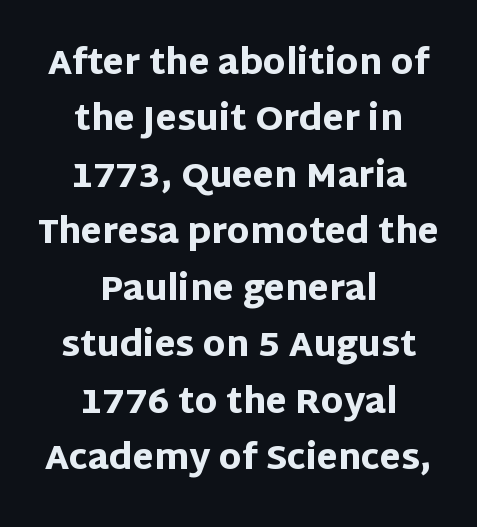
Stroke terminals: plain, sans-serif. A typesetter would call this proportional, since set widths differ per character. Caption: standard tracking, unaltered. Regarding leading, the lines here are spaced in the standard way. Every row of glyphs is offset so its center matches the block's center.
